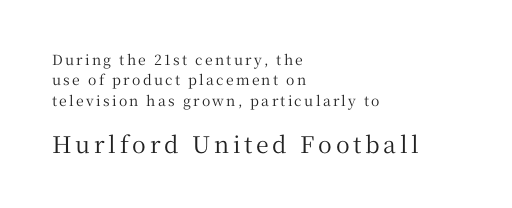
These lines sit exactly where default settings would place them. The lines are quadded left. The zone under the glyphs is completely vacant. Size hierarchy here favors the trailing block over the leading one.
